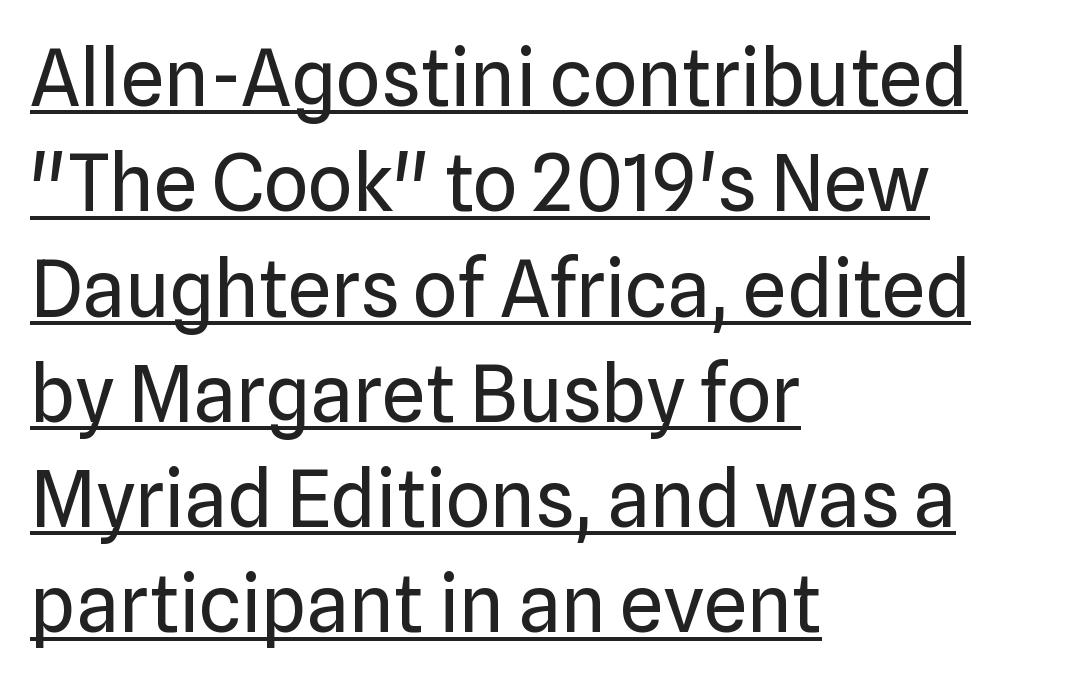
Layout note: lines flush left. The letters advance in unequal steps, a hallmark of proportional type. Students, observe the line beneath the letters — that is underlining. Font category for this specimen: sans-serif. Students, note that the glyphs here touch the page at normal intervals.
